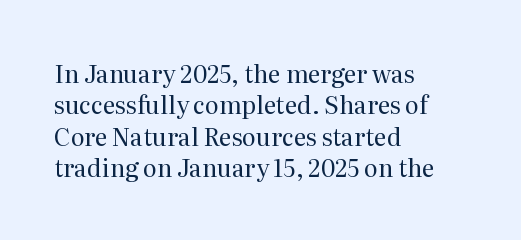
The image shows 24 px text type, upright; set left-aligned, normal line spacing (1.31x), normal letter spacing, not underlined.
